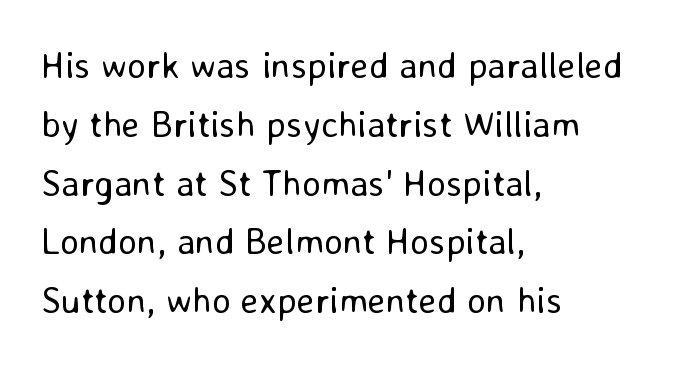
{"serif": "no", "italic": "no", "bold": "no", "weight": "regular", "width": "normal", "stroke_contrast": "low", "x_height": "medium", "monospaced": "no", "underline": "no", "align": "left", "line_spacing": "normal", "line_spacing_ratio": 1.59, "letter_spacing": "normal", "letter_spacing_em": 0.0, "glyph_px": 37}
